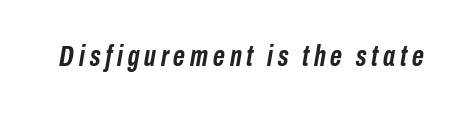
{"italic": "yes", "lean": "right", "slant_degrees": 10, "bold": "yes", "weight": "semibold", "width": "condensed", "stroke_contrast": "low", "x_height": "medium", "monospaced": "no", "underline": "no", "glyph_px": 29}
